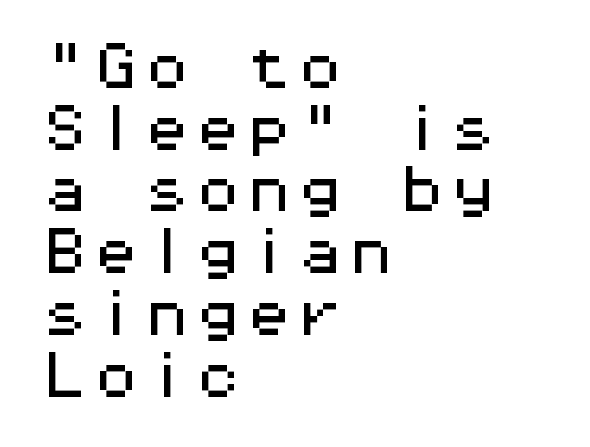
{"serif": "no", "italic": "no", "width": "wide", "stroke_contrast": "medium", "x_height": "medium", "monospaced": "yes", "underline": "no", "align": "left", "line_spacing_ratio": 1.21, "letter_spacing": "normal", "letter_spacing_em": 0.0, "glyph_px": 51}
